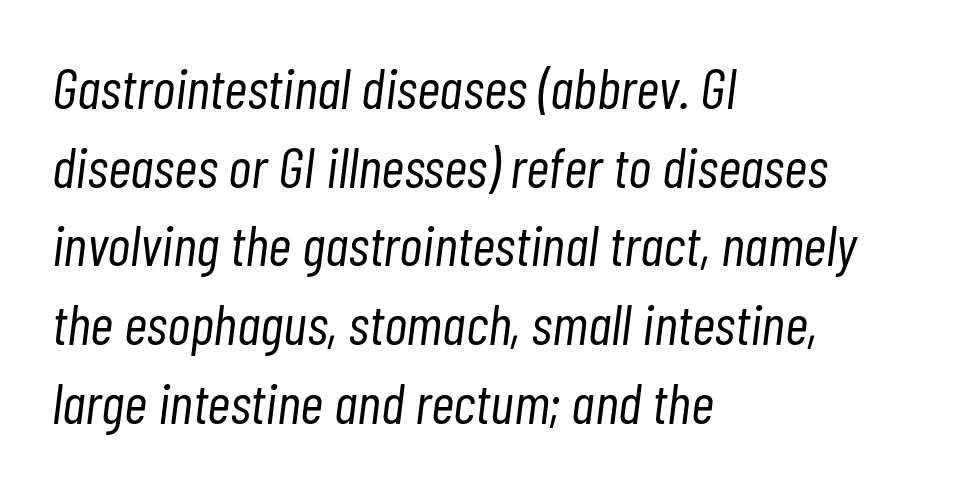
The image shows 57 px light, condensed type, italic (leaning right); set left-aligned, normal line spacing (1.38x), normal letter spacing, not underlined; low stroke contrast and a medium x-height.
